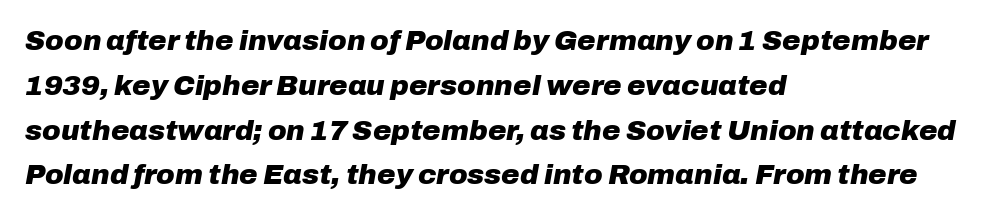
{"italic": "yes", "lean": "right", "slant_degrees": 10, "bold": "yes", "weight": "heavy", "width": "normal", "stroke_contrast": "low", "x_height": "medium", "monospaced": "no", "underline": "no", "align": "left", "line_spacing": "normal", "line_spacing_ratio": 1.6, "letter_spacing": "normal", "letter_spacing_em": 0.0, "glyph_px": 28}
